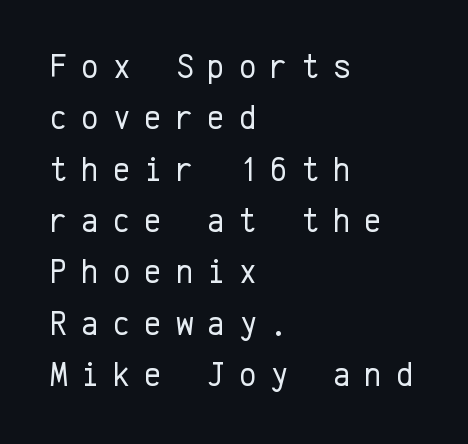
This sample is left-justified, so line endings fall wherever the words run out. Spacing verdict: monospaced, one width for all characters. The rendering shows plain stroke endings on the letterforms — a sans-serif design. A typesetter would mark this as roman, not italic. Think standard paragraph weight, or any step lighter than that.
